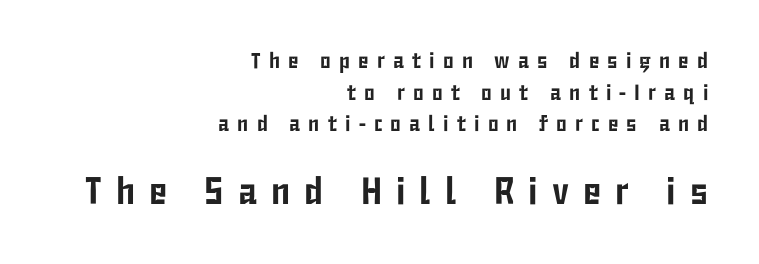
Q: Is the text italic (slanted)? A: No, it is upright.
Q: Is the typeface a serif or a sans-serif typeface? A: Sans-serif.
Q: Is the text underlined? A: No.
Q: How is the paragraph aligned? A: Right-aligned.
Q: Is the spacing between letters normal or unusually wide? A: Unusually wide.
Q: Is the spacing between lines tight, normal or loose? A: Normal.
Q: Which block of text is set in a larger size, the first (top) or the second (bottom)? A: The second (bottom) one.
Q: Width (condensed, normal, or wide)? A: Condensed.
Q: Stroke contrast? A: Low.
Q: x-height? A: Medium.
Q: Monospaced? A: No.
